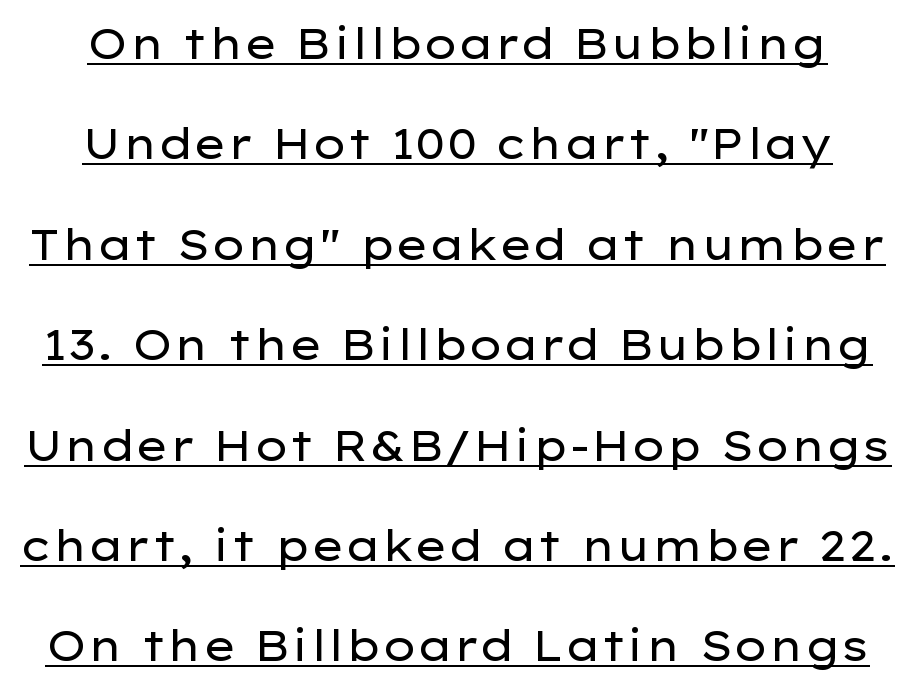
Unlike italic type, these characters show no tilt at all. The letters carry no serifs — their stems end cleanly without finishing strokes. Weight: regular or lighter. Varying glyph widths throughout — classic text-font behaviour. Loosely led — the rows are spread out. The face used here is rendered with its standard letterfit.
